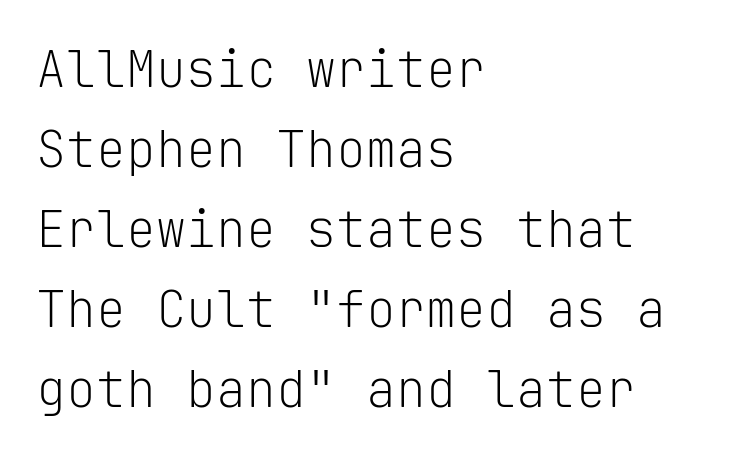
Reading down the block, your eye returns to a fixed left position each line. The type family on display is of the sans-serif kind. The letters march in equal steps, a hallmark of fixed-pitch type. This is the regular roman posture of the typeface.
